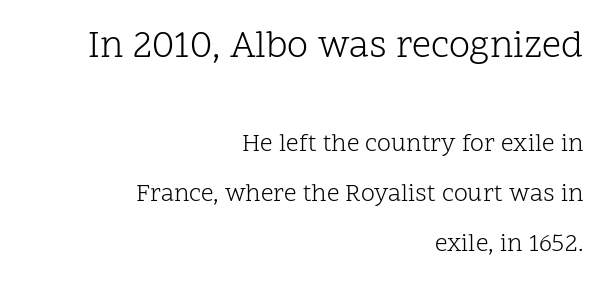
Horizontal alignment here is rightward, an uncommon choice for prose. The font's upright variant was chosen for this text. Underline: absent. This is serif lettering, the kind often seen in printed books.
